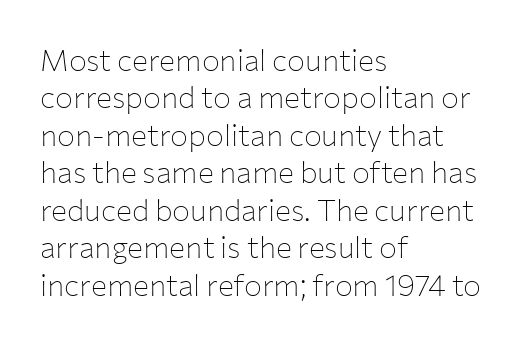
Q: Is the text bold? A: No.
Q: Is the text italic (slanted)? A: No, it is upright.
Q: Is the typeface a serif or a sans-serif typeface? A: Sans-serif.
Q: Is the text underlined? A: No.
Q: How is the paragraph aligned? A: Left-aligned.
Q: Is the spacing between letters normal or unusually wide? A: Normal.
Q: Is the spacing between lines tight, normal or loose? A: Normal.
Q: Width (condensed, normal, or wide)? A: Normal.
Q: Stroke contrast? A: Low.
Q: x-height? A: Medium.
Q: Monospaced? A: No.
